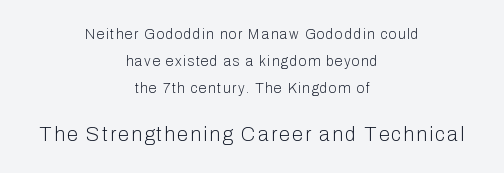
The leading is generous, giving the passage an open texture. Is the stroke heavy? The answer is a plain regular-or-lighter. This layout puts the modest block above and the oversized block below. Ordinary non-slanted type is in use.
